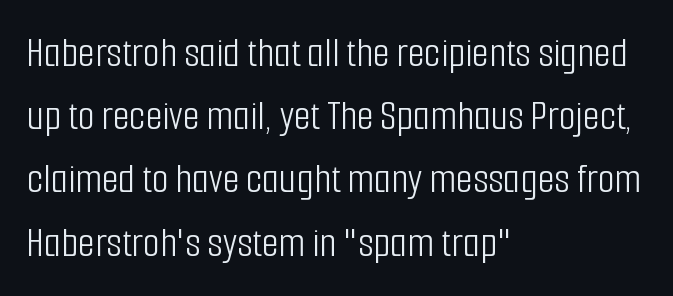
The image shows 43 px light, condensed sans-serif type, upright; set left-aligned, normal line spacing (1.47x), normal letter spacing, not underlined; low stroke contrast and a medium x-height.
